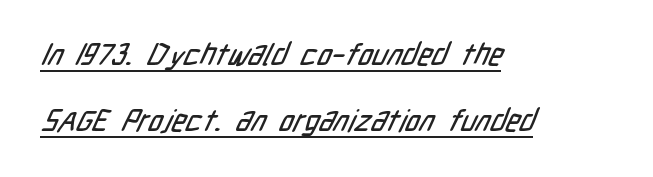
A baseline rule has been typeset under these characters. Leading is clearly above the norm, producing a sparse column. Nope, no serifs anywhere on these letters. These lines are set flush left with a ragged right edge. This sample uses plain, unmodified letter spacing.
